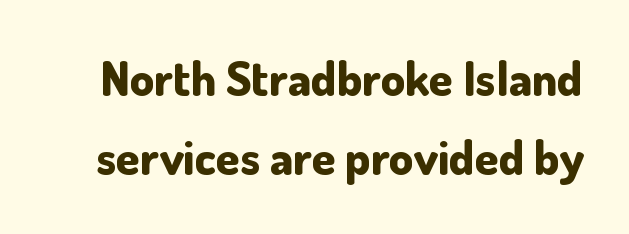
Q: Is the text bold? A: Yes.
Q: Is the text italic (slanted)? A: No, it is upright.
Q: Is the typeface a serif or a sans-serif typeface? A: Sans-serif.
Q: Is the text underlined? A: No.
Q: Is the spacing between letters normal or unusually wide? A: Normal.
Q: Is the spacing between lines tight, normal or loose? A: Normal.
Q: Width (condensed, normal, or wide)? A: Normal.
Q: Stroke contrast? A: Low.
Q: x-height? A: Small.
Q: Monospaced? A: No.
